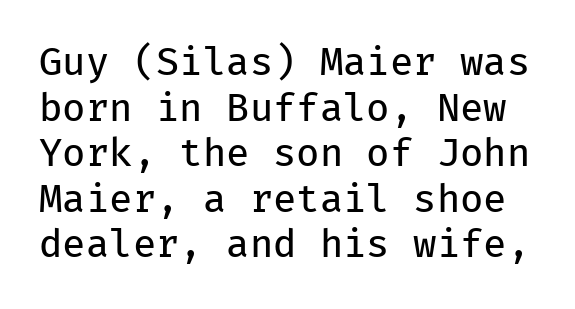
Q: Is the text bold? A: No.
Q: Is the text italic (slanted)? A: No, it is upright.
Q: Is the typeface a serif or a sans-serif typeface? A: Sans-serif.
Q: Is the text underlined? A: No.
Q: Is the spacing between letters normal or unusually wide? A: Normal.
Q: Width (condensed, normal, or wide)? A: Normal.
Q: Stroke contrast? A: Low.
Q: x-height? A: Medium.
Q: Monospaced? A: Yes.
